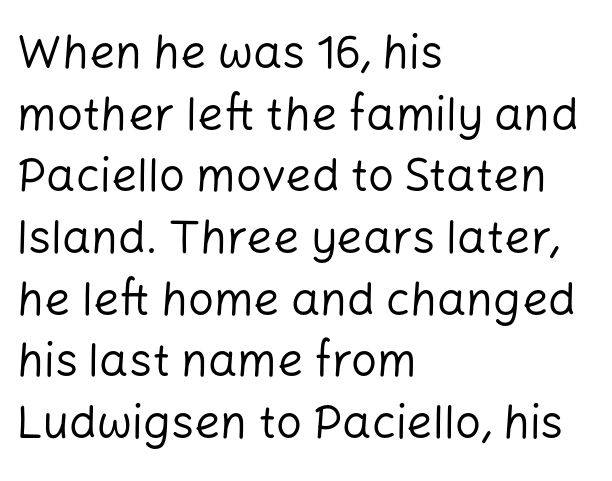
Note the varied advance widths — an 'i' is clearly narrower than an 'm'. The letterforms sit shoulder to shoulder at normal distance. Anything drawn beneath the words? Only blank space. The ragged edge is on the right, which tells us the setting is flush left. The lettering stays uniformly vertical, giving the passage a roman look. Normally led — the rows are evenly, conventionally spaced.
